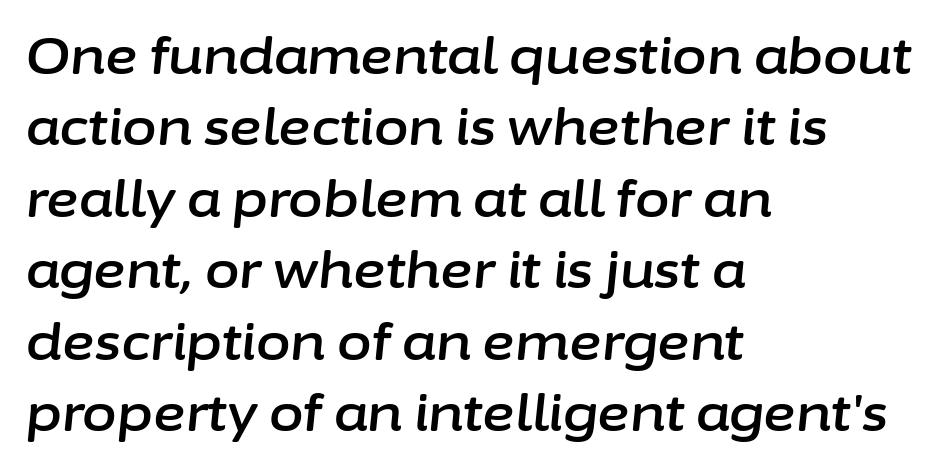
{"italic": "yes", "lean": "right", "slant_degrees": 6, "width": "normal", "stroke_contrast": "low", "x_height": "medium", "monospaced": "no", "underline": "no", "align": "left", "line_spacing": "normal", "line_spacing_ratio": 1.43, "letter_spacing": "normal", "letter_spacing_em": 0.0, "glyph_px": 50}
